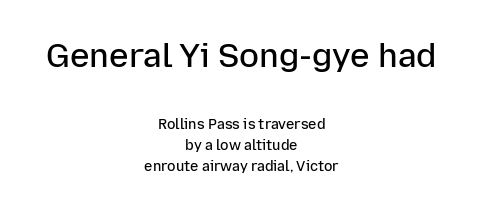
Is there any slant? The stems are plumb. Vertical spacing — default. Descender tails drop into unmarked territory. Larger block? The one above; the one below is distinctly smaller.
